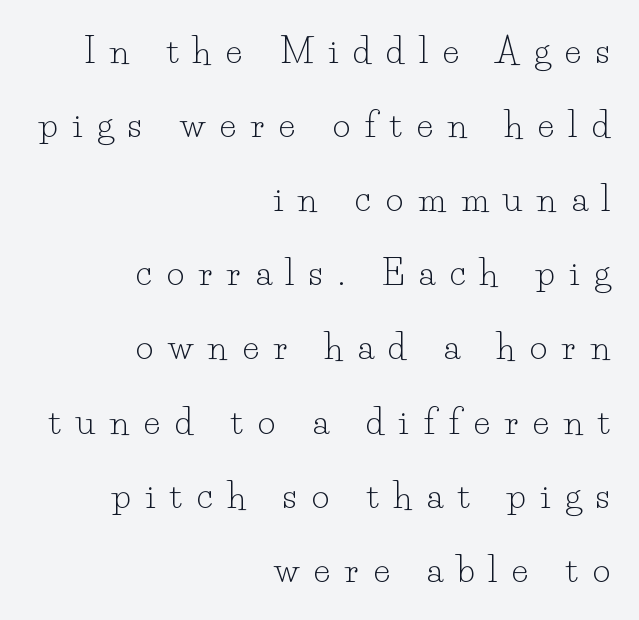
{"serif": "yes", "italic": "no", "bold": "no", "weight": "light", "width": "normal", "stroke_contrast": "low", "x_height": "small", "monospaced": "no", "underline": "no", "align": "right", "line_spacing": "loose", "line_spacing_ratio": 2.18, "letter_spacing": "wide", "letter_spacing_em": 0.44, "glyph_px": 34}
